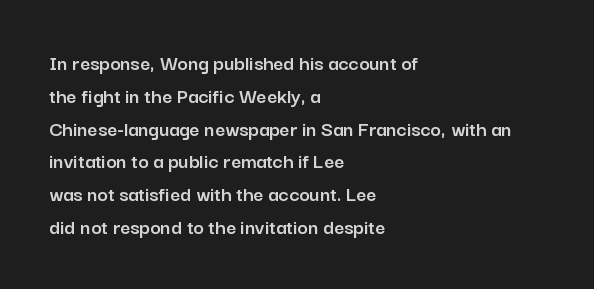
The specimen omits any rule beneath the text block's lines. Is the letter spacing exaggerated? No — it looks like the ordinary default. The typography opts for an upright posture over an oblique one. The rag falls on the right side of this text block. Baseline-to-baseline distance is the conventional proportion of letter height.
